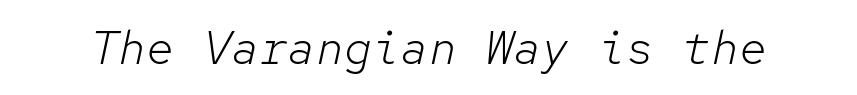
Words float on clear page, feet unadorned. The type is set solid horizontally, with unmodified tracking. A typesetter would call this monospace, since all characters share one set width. The whole block is typeset with a tilt.
